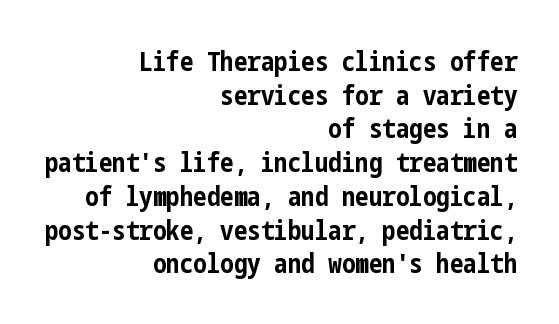
The image shows 27 px bold type, upright; set right-aligned, normal line spacing (1.25x), normal letter spacing, not underlined.
